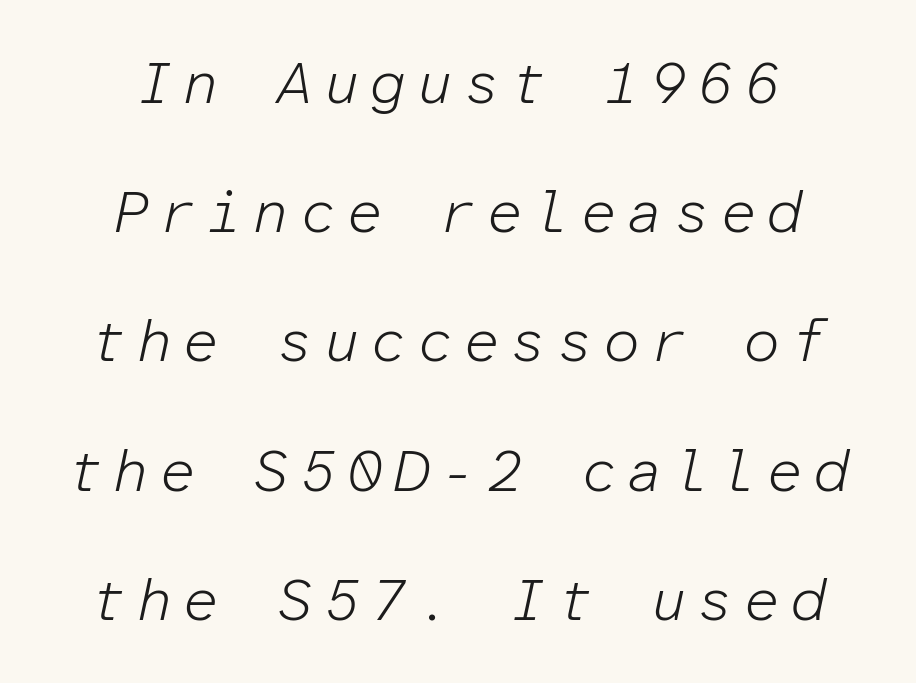
Q: Is the text bold? A: No.
Q: Is the text italic (slanted)? A: Yes, it leans right by about 12 degrees.
Q: Is the text underlined? A: No.
Q: How is the paragraph aligned? A: Centered.
Q: Is the spacing between lines tight, normal or loose? A: Loose.
Q: Width (condensed, normal, or wide)? A: Normal.
Q: Stroke contrast? A: Low.
Q: x-height? A: Medium.
Q: Monospaced? A: Yes.
